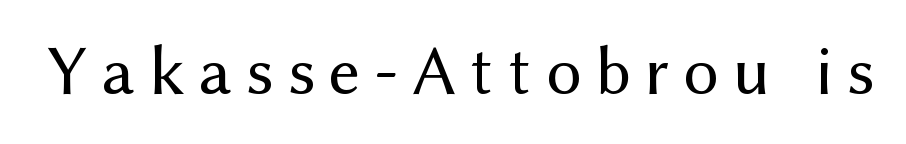
Is the type heavy? It reads as light-to-regular instead. Proportional: the letters do not fall into vertical columns. Descender tails drop into unmarked territory. Tall strokes in this sample are plumb rather than angled. These lines are composed in type without serifs. Characters follow at a spacing far wider than the type designer built in.
